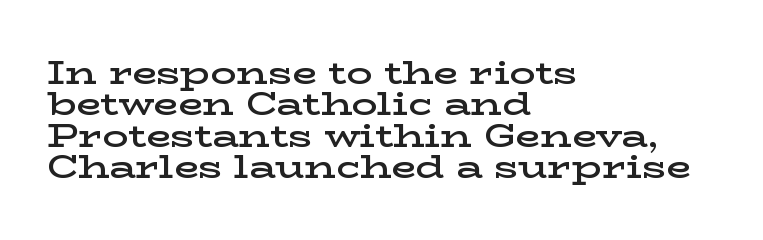
Q: Is the text bold? A: Semi-bold.
Q: Is the text italic (slanted)? A: No, it is upright.
Q: Is the typeface a serif or a sans-serif typeface? A: Serif.
Q: Is the text underlined? A: No.
Q: How is the paragraph aligned? A: Left-aligned.
Q: Is the spacing between letters normal or unusually wide? A: Normal.
Q: Is the spacing between lines tight, normal or loose? A: Tight.
Q: Width (condensed, normal, or wide)? A: Wide.
Q: Stroke contrast? A: Low.
Q: x-height? A: Medium.
Q: Monospaced? A: No.
